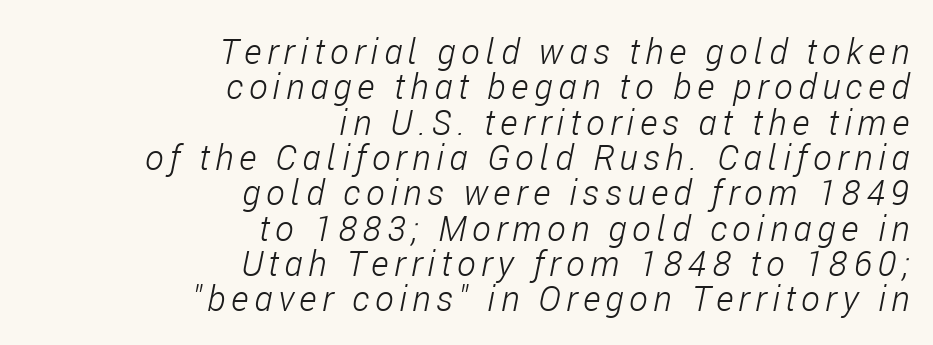
An italicized treatment has been applied to the whole sample. Horizontally, the lines are justified to the trailing edge only. Spacing verdict: proportional, widths tailored to each character. Underlining? Definitely not there.
